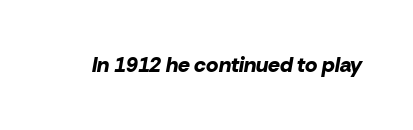
Letters rest on an invisible, unmarked baseline. Between one letter and the next there's only the usual sliver of space. Typographic density is high because the face is bold. When letters slant like this, we call the style italic.
